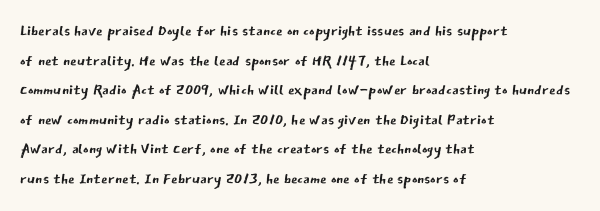
The image shows 21 px text type, upright; set left-aligned, normal line spacing (1.41x), normal letter spacing, not underlined.
